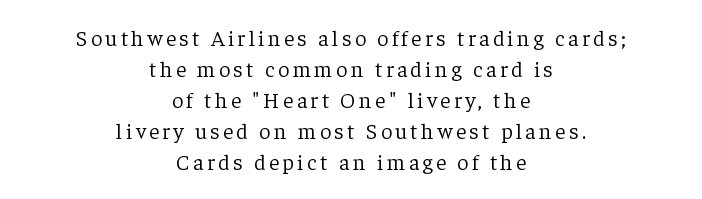
The image shows 22 px text type, upright; set centered, normal line spacing (1.41x), not underlined.
